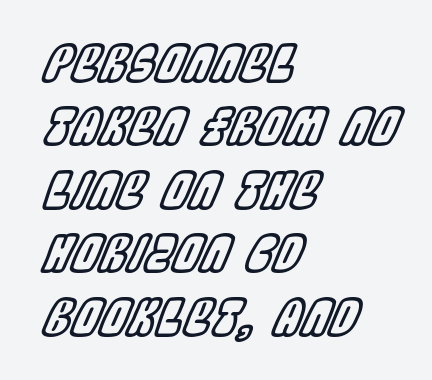
{"italic": "yes", "lean": "right", "slant_degrees": 22, "width": "condensed", "x_height": "large", "monospaced": "no", "underline": "no", "align": "left", "line_spacing": "normal", "line_spacing_ratio": 1.27, "letter_spacing": "normal", "letter_spacing_em": 0.0, "glyph_px": 50}
